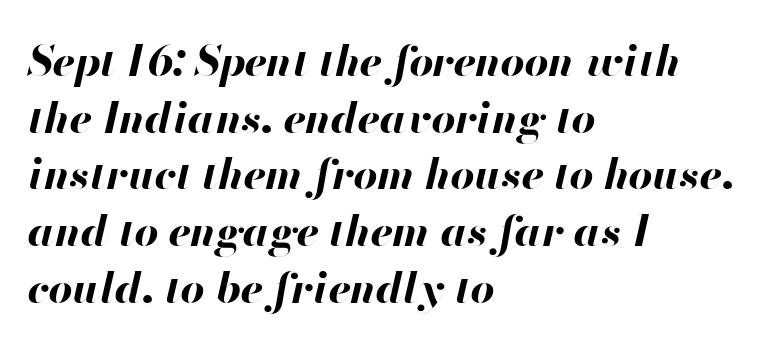
{"italic": "yes", "lean": "right", "slant_degrees": 13, "bold": "yes", "weight": "bold", "width": "normal", "stroke_contrast": "high", "x_height": "small", "monospaced": "no", "underline": "no", "align": "left", "line_spacing": "normal", "line_spacing_ratio": 1.35, "letter_spacing": "normal", "letter_spacing_em": 0.0, "glyph_px": 42}
